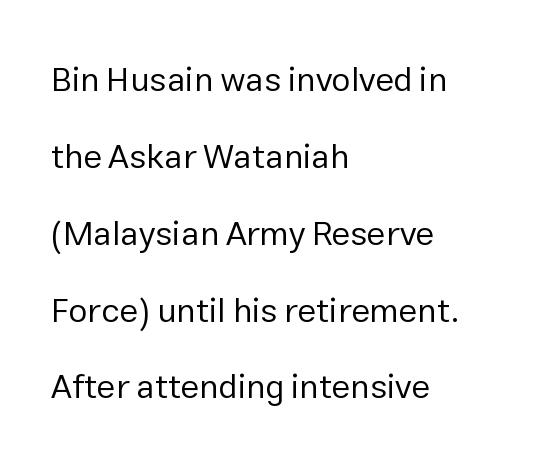
Q: Is the text bold? A: No.
Q: Is the text italic (slanted)? A: No, it is upright.
Q: Is the typeface a serif or a sans-serif typeface? A: Sans-serif.
Q: Is the text underlined? A: No.
Q: How is the paragraph aligned? A: Left-aligned.
Q: Is the spacing between letters normal or unusually wide? A: Normal.
Q: Is the spacing between lines tight, normal or loose? A: Loose.
Q: Width (condensed, normal, or wide)? A: Normal.
Q: Stroke contrast? A: Low.
Q: x-height? A: Medium.
Q: Monospaced? A: No.
